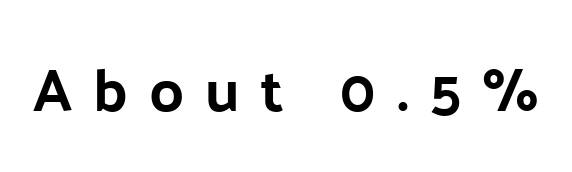
Font category for this specimen: sans-serif. This sample uses an upright cut, with every glyph sitting square on the baseline. Character widths vary here, with narrow letters taking less room than wide ones. Type without underlining. Compared with typical body copy, the letter spacing here is much looser.
